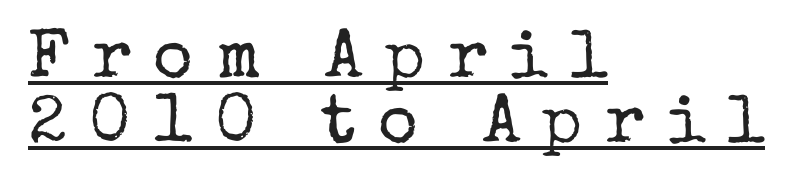
{"serif": "yes", "italic": "no", "bold": "no", "weight": "regular", "width": "normal", "stroke_contrast": "low", "x_height": "medium", "monospaced": "no", "underline": "yes", "align": "left", "line_spacing": "tight", "line_spacing_ratio": 0.95, "letter_spacing": "wide", "letter_spacing_em": 0.33, "glyph_px": 68}
